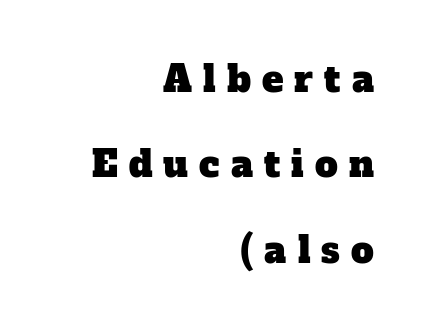
{"serif": "yes", "width": "normal", "stroke_contrast": "low", "x_height": "medium", "monospaced": "no", "underline": "no", "align": "right", "line_spacing": "loose", "line_spacing_ratio": 2.37, "letter_spacing": "wide", "letter_spacing_em": 0.31, "glyph_px": 36}
